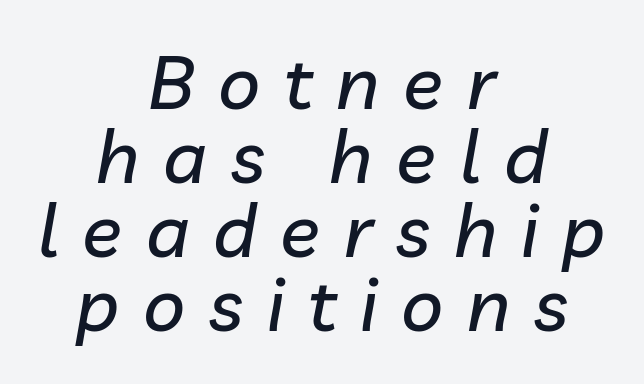
{"italic": "yes", "lean": "right", "slant_degrees": 10, "width": "normal", "stroke_contrast": "low", "x_height": "medium", "monospaced": "no", "underline": "no", "align": "center", "line_spacing": "tight", "line_spacing_ratio": 1.0, "letter_spacing": "wide", "letter_spacing_em": 0.32, "glyph_px": 74}
